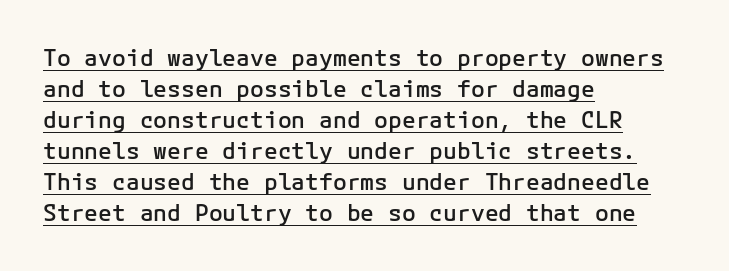
{"italic": "no", "bold": "semi", "underline": "yes", "align": "left", "line_spacing": "normal", "line_spacing_ratio": 1.35, "letter_spacing": "normal", "letter_spacing_em": 0.0, "glyph_px": 23}
